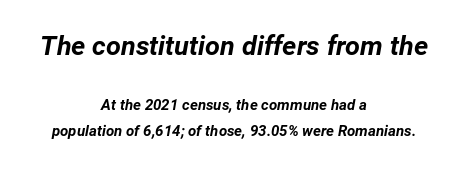
The foot of each line stays bare and open. The block sitting higher on the canvas is the one with enlarged characters. Typeset on center — no edge is straight. The glyphs look as if they've been sheared to an angle. A typesetter would call this zero additional tracking.
